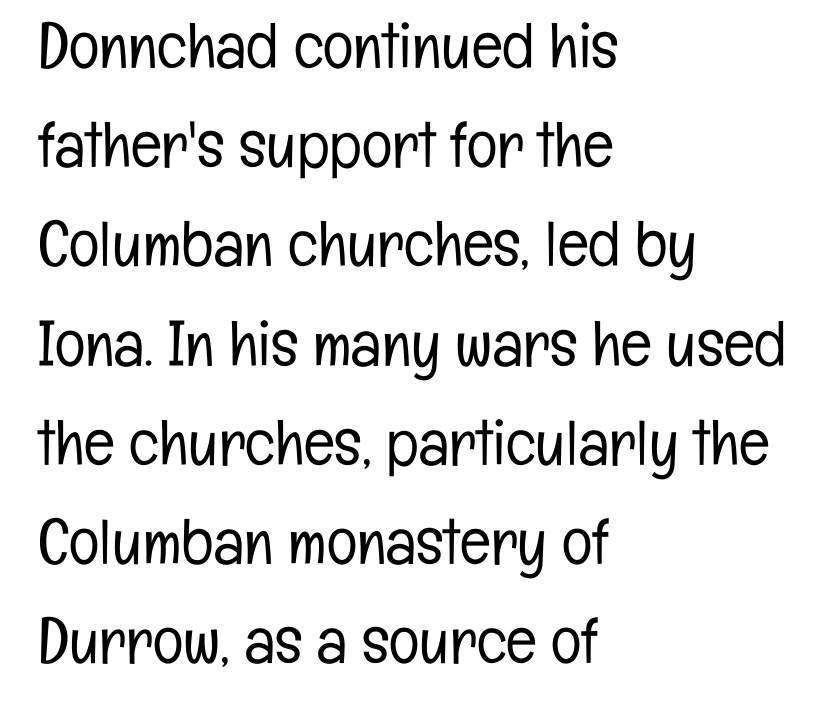
Q: Is the text bold? A: No.
Q: Is the text italic (slanted)? A: No, it is upright.
Q: Is the typeface a serif or a sans-serif typeface? A: Sans-serif.
Q: Is the text underlined? A: No.
Q: How is the paragraph aligned? A: Left-aligned.
Q: Is the spacing between letters normal or unusually wide? A: Normal.
Q: Is the spacing between lines tight, normal or loose? A: Normal.
Q: Width (condensed, normal, or wide)? A: Condensed.
Q: Stroke contrast? A: Low.
Q: x-height? A: Medium.
Q: Monospaced? A: No.
